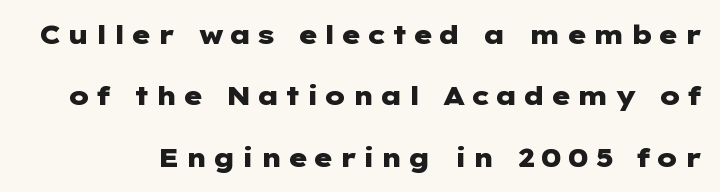
The image shows 26 px bold type, upright; set loose line spacing (2.36x), unusually wide letter spacing (+0.2 em), not underlined.
